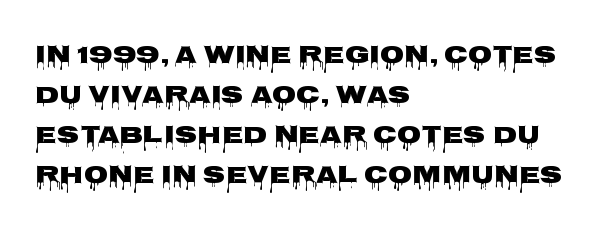
The lines are quadded left. Italic? Not at all — the glyphs are vertical. Interline gaps are of average width in this sample. Each row of text sits above clean, open space. These lines keep a tight, regular rhythm from letter to letter.
